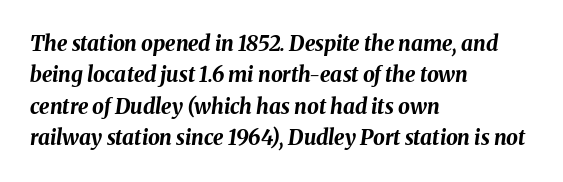
Q: Is the text bold? A: Yes.
Q: Is the text italic (slanted)? A: Yes, it leans right by about 8 degrees.
Q: Is the text underlined? A: No.
Q: How is the paragraph aligned? A: Left-aligned.
Q: Is the spacing between letters normal or unusually wide? A: Normal.
Q: Is the spacing between lines tight, normal or loose? A: Normal.
